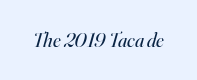
The lettering tilts uniformly, giving the passage an italic look. Descenders are the only things crossing below the line. The rendering keeps characters at their native spacing. A quiet, ordinary-to-light weight characterises the typeface.
